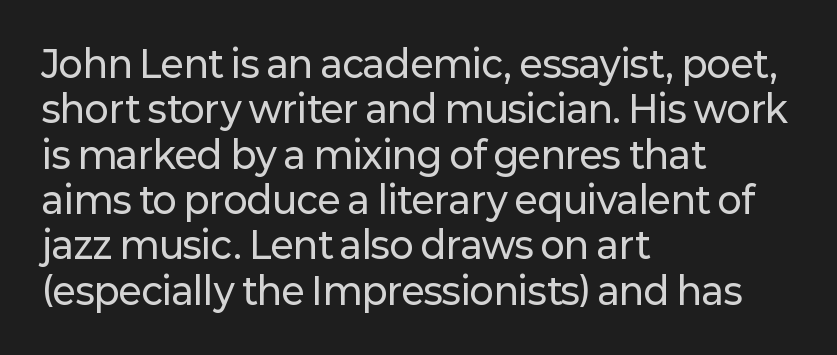
Words float on clear page, feet unadorned. Caption: standard tracking, unaltered. The lines are quadded left. The line-height multiplier appears to be the usual default.
